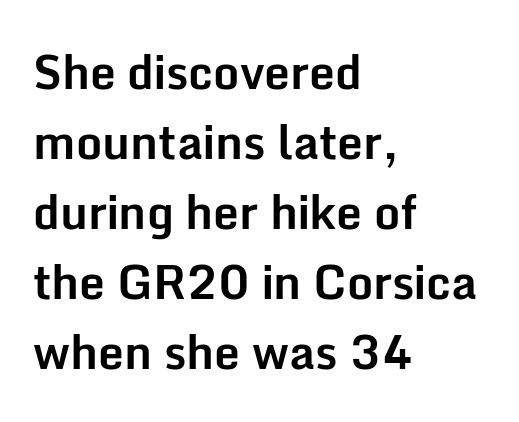
{"serif": "no", "italic": "no", "bold": "yes", "weight": "bold", "width": "normal", "stroke_contrast": "low", "x_height": "medium", "monospaced": "no", "underline": "no", "align": "left", "line_spacing": "normal", "line_spacing_ratio": 1.52, "letter_spacing": "normal", "letter_spacing_em": 0.0, "glyph_px": 46}
